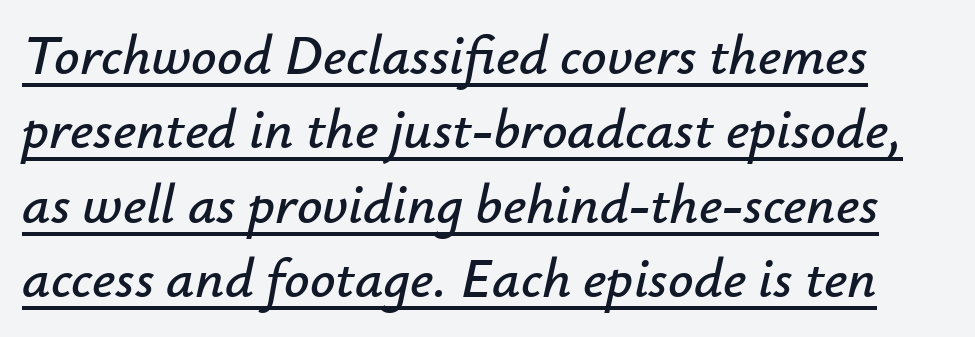
The image shows 56 px text type, italic (leaning right); set normal line spacing (1.33x), normal letter spacing, underlined; low stroke contrast and a small x-height.
